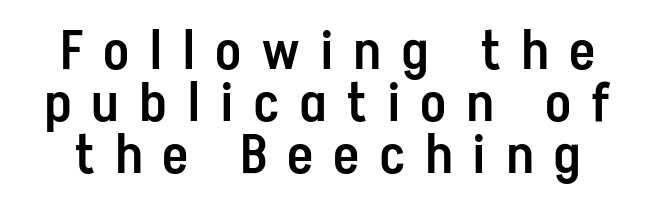
Heft: intermediate — a semibold. The typeface chosen for these lines omits serifs. This sample uses expanded letter spacing, leaving extra air between glyphs. The rendering uses a small line-height, squeezing the rows.
